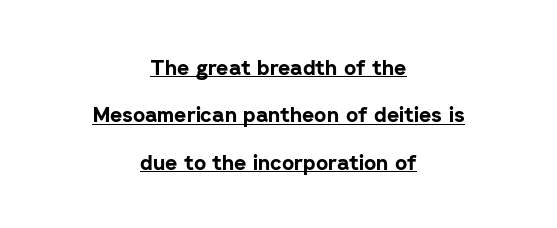
Q: Is the text bold? A: Yes.
Q: Is the text italic (slanted)? A: No, it is upright.
Q: Is the text underlined? A: Yes.
Q: How is the paragraph aligned? A: Centered.
Q: Is the spacing between letters normal or unusually wide? A: Normal.
Q: Is the spacing between lines tight, normal or loose? A: Loose.
